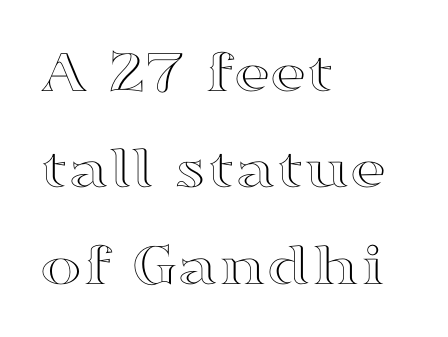
Q: Is the text italic (slanted)? A: No, it is upright.
Q: Is the text underlined? A: No.
Q: How is the paragraph aligned? A: Left-aligned.
Q: Is the spacing between letters normal or unusually wide? A: Normal.
Q: Is the spacing between lines tight, normal or loose? A: Normal.
Q: Width (condensed, normal, or wide)? A: Wide.
Q: x-height? A: Medium.
Q: Monospaced? A: No.
